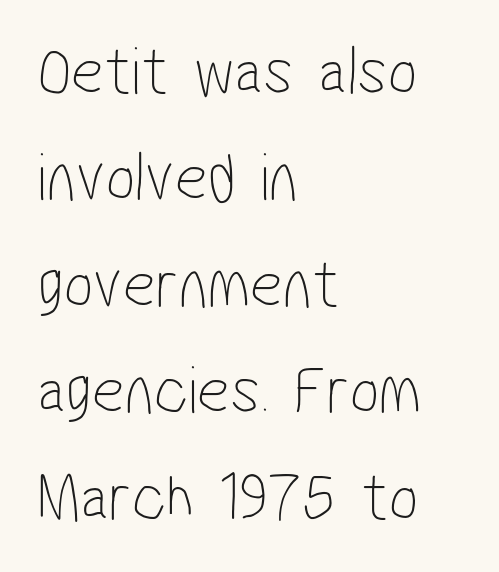
A light-to-regular cut is what we see here. This sample uses plain, unmodified letter spacing. This sample is left-justified, so line endings fall wherever the words run out. Has an underline been added? It has not.
